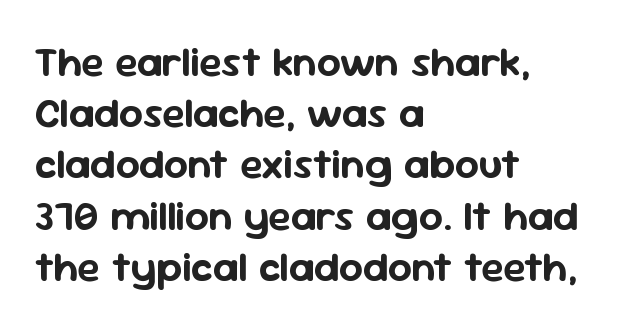
Q: Is the text italic (slanted)? A: No, it is upright.
Q: Is the typeface a serif or a sans-serif typeface? A: Sans-serif.
Q: Is the text underlined? A: No.
Q: How is the paragraph aligned? A: Left-aligned.
Q: Is the spacing between letters normal or unusually wide? A: Normal.
Q: Width (condensed, normal, or wide)? A: Normal.
Q: Stroke contrast? A: Low.
Q: x-height? A: Medium.
Q: Monospaced? A: No.
